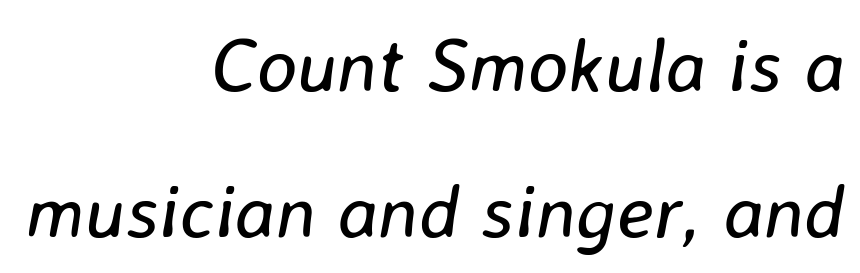
{"italic": "yes", "lean": "right", "slant_degrees": 8, "bold": "no", "weight": "regular", "width": "normal", "stroke_contrast": "low", "x_height": "medium", "monospaced": "no", "underline": "no", "align": "right", "line_spacing": "loose", "line_spacing_ratio": 1.92, "letter_spacing": "normal", "letter_spacing_em": 0.0, "glyph_px": 76}
